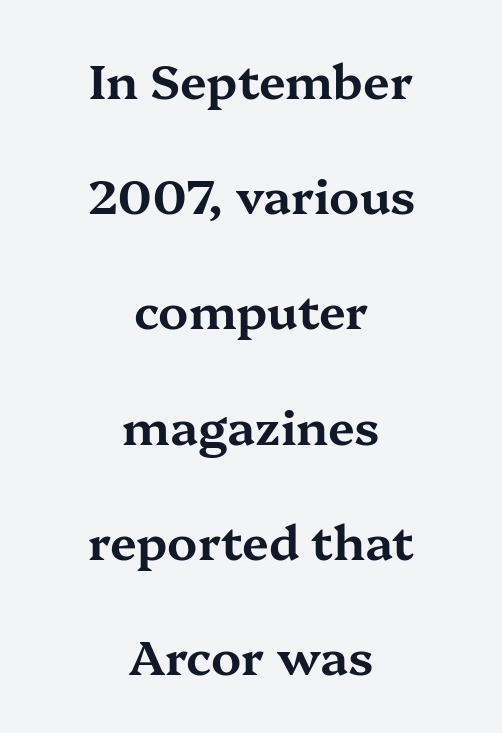
Q: Is the text italic (slanted)? A: No, it is upright.
Q: Is the typeface a serif or a sans-serif typeface? A: Serif.
Q: Is the text underlined? A: No.
Q: How is the paragraph aligned? A: Centered.
Q: Is the spacing between letters normal or unusually wide? A: Normal.
Q: Is the spacing between lines tight, normal or loose? A: Loose.
Q: Width (condensed, normal, or wide)? A: Wide.
Q: Stroke contrast? A: Medium.
Q: x-height? A: Medium.
Q: Monospaced? A: No.
